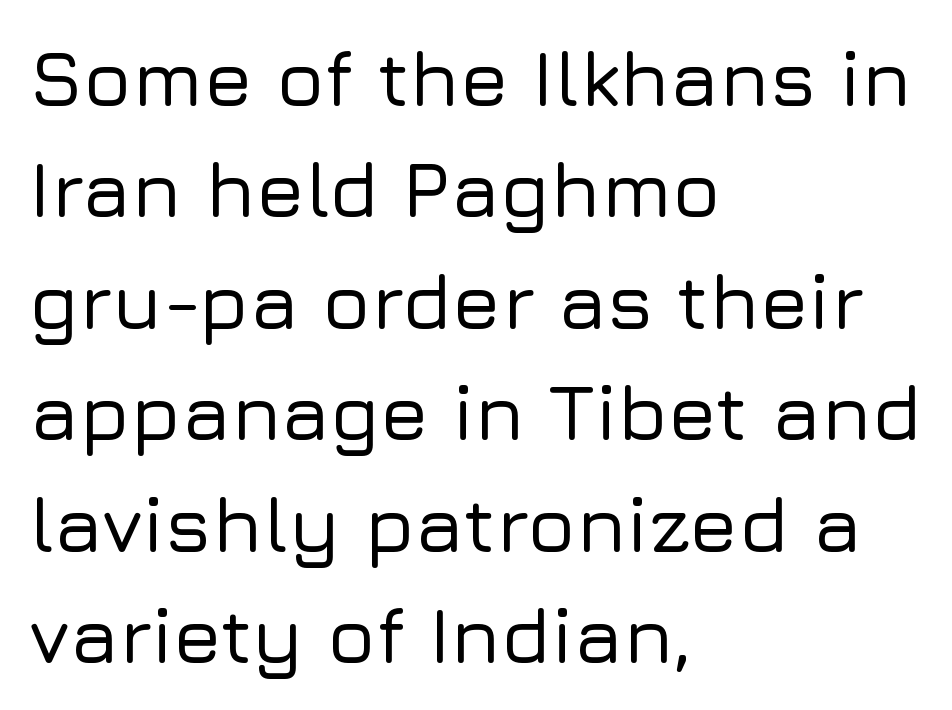
{"serif": "no", "italic": "no", "width": "normal", "stroke_contrast": "low", "x_height": "medium", "monospaced": "no", "underline": "no", "align": "left", "line_spacing": "normal", "line_spacing_ratio": 1.41, "letter_spacing": "normal", "letter_spacing_em": 0.0, "glyph_px": 79}
